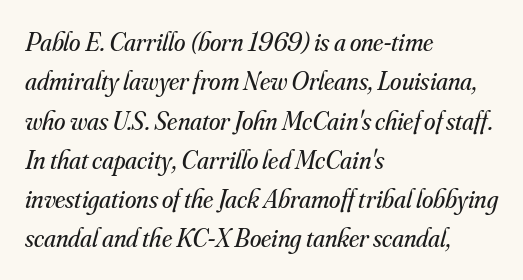
Q: Is the text bold? A: No.
Q: Is the text italic (slanted)? A: Yes, it leans right by about 16 degrees.
Q: Is the text underlined? A: No.
Q: How is the paragraph aligned? A: Left-aligned.
Q: Is the spacing between letters normal or unusually wide? A: Normal.
Q: Is the spacing between lines tight, normal or loose? A: Normal.
